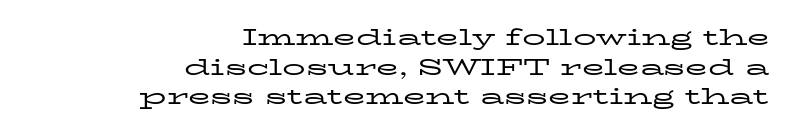
The image shows 23 px text type, upright; set right-aligned, normal line spacing (1.29x), normal letter spacing, not underlined.
